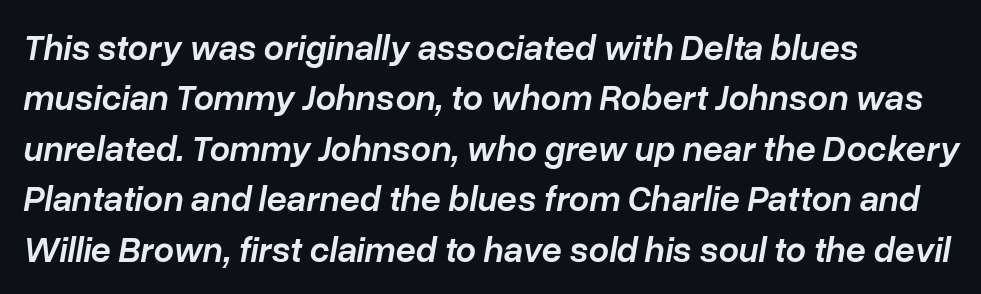
The image shows 36 px semibold type, italic (leaning right); set left-aligned, normal line spacing (1.4x), normal letter spacing, not underlined; low stroke contrast and a medium x-height.
